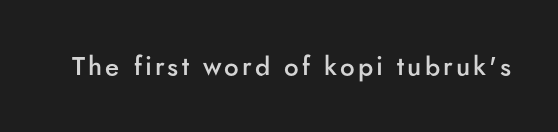
Glance below the letters and you will spot only blank space. In terms of weight, the rendering is demibold, just under bold. The font's upright variant was chosen for this text.
